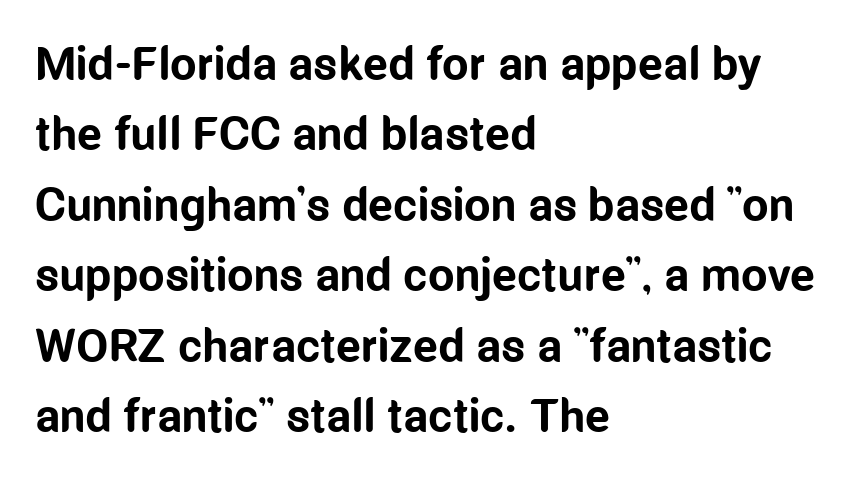
The image shows 47 px bold, condensed sans-serif type, upright; set left-aligned, normal line spacing (1.5x), normal letter spacing, not underlined; low stroke contrast and a medium x-height.
